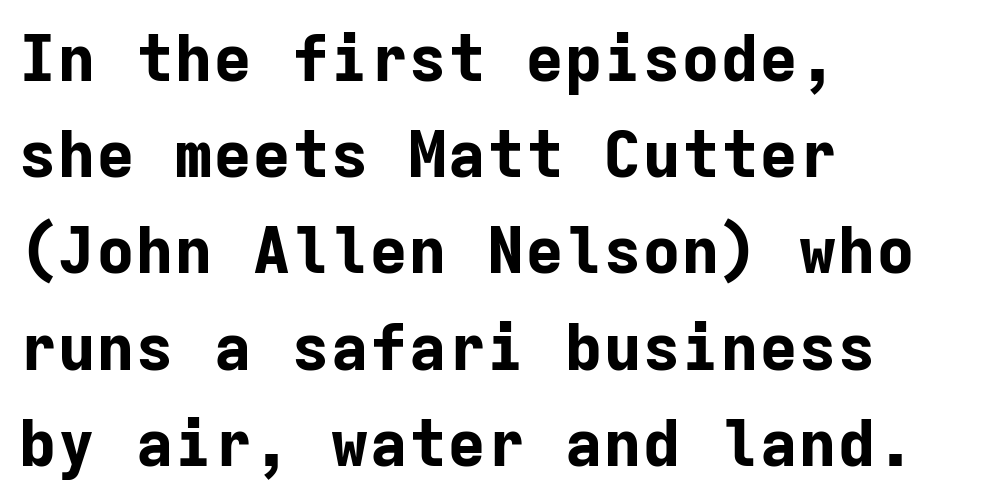
{"serif": "no", "italic": "no", "bold": "yes", "weight": "bold", "width": "normal", "stroke_contrast": "low", "x_height": "medium", "monospaced": "yes", "underline": "no", "align": "left", "line_spacing": "normal", "line_spacing_ratio": 1.48, "letter_spacing": "normal", "letter_spacing_em": 0.0, "glyph_px": 65}
